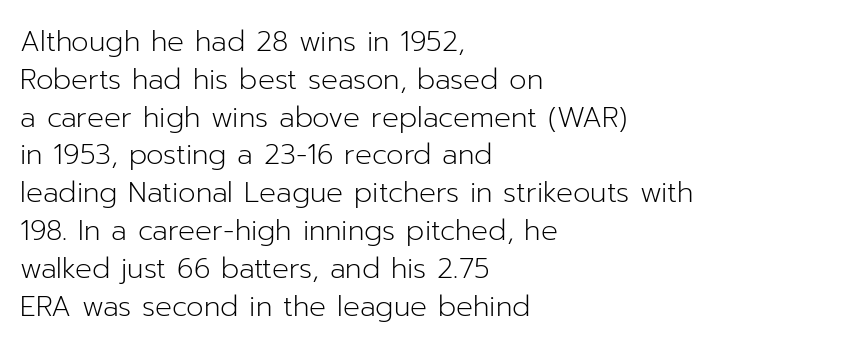
{"serif": "no", "italic": "no", "bold": "no", "weight": "light", "width": "normal", "stroke_contrast": "low", "x_height": "medium", "monospaced": "no", "underline": "no", "align": "left", "line_spacing": "normal", "line_spacing_ratio": 1.35, "letter_spacing": "normal", "letter_spacing_em": 0.0, "glyph_px": 28}
